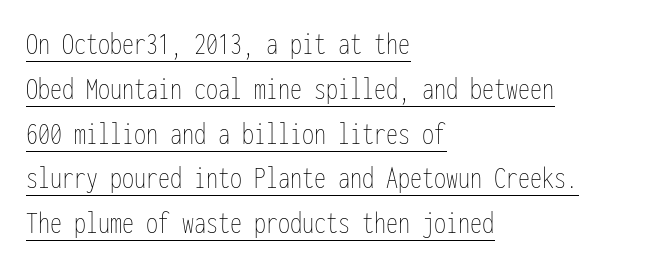
Tracking value appears to be zero — textbook default spacing. The type sits square on the baseline with zero lean. Notice how descenders clear the ascenders below comfortably — that's standard leading. Each line of the rendering has a horizontal stroke beneath the glyphs. The cut favours lightness, reaching ordinary text weight at its darkest.
